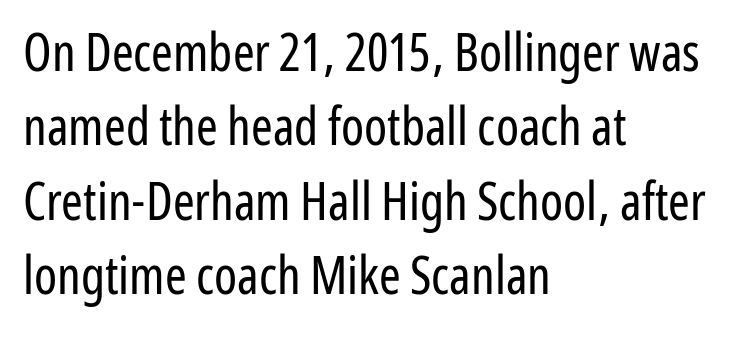
Q: Is the text bold? A: No.
Q: Is the text italic (slanted)? A: No, it is upright.
Q: Is the typeface a serif or a sans-serif typeface? A: Sans-serif.
Q: Is the text underlined? A: No.
Q: How is the paragraph aligned? A: Left-aligned.
Q: Is the spacing between letters normal or unusually wide? A: Normal.
Q: Is the spacing between lines tight, normal or loose? A: Normal.
Q: Width (condensed, normal, or wide)? A: Condensed.
Q: Stroke contrast? A: Low.
Q: x-height? A: Medium.
Q: Monospaced? A: No.
